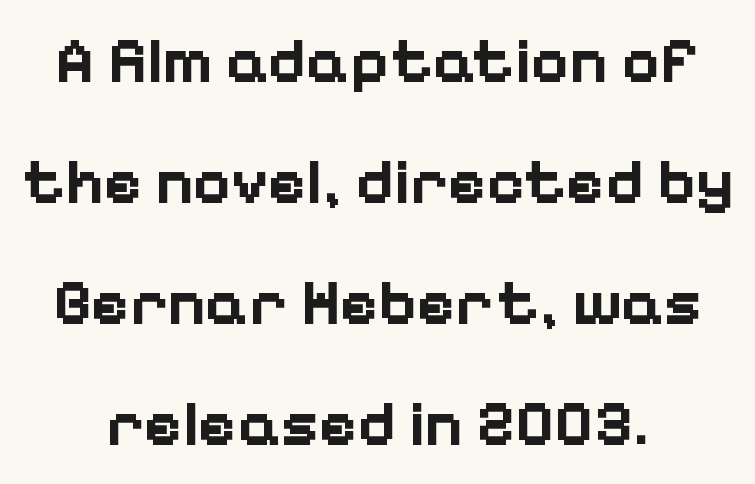
The typeface chosen for these lines omits serifs. The zone under the glyphs is completely vacant. The face used here is rendered with its standard letterfit. Varying glyph widths throughout — classic text-font behaviour.
